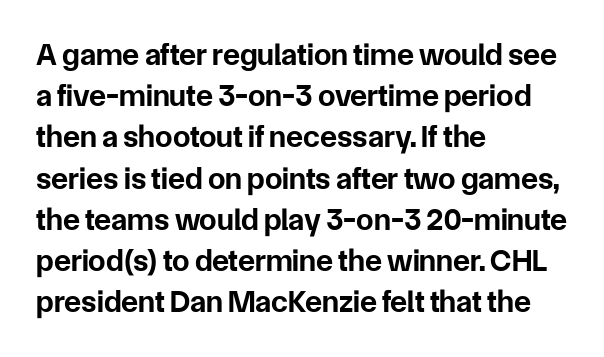
These lines carry a lot of weight — the face is fully bold. All the whitespace from short lines collects on the right. Normally led — the rows are evenly, conventionally spaced. This rendering features lettering with no underline. These lines are rendered in a variable-pitch font.
